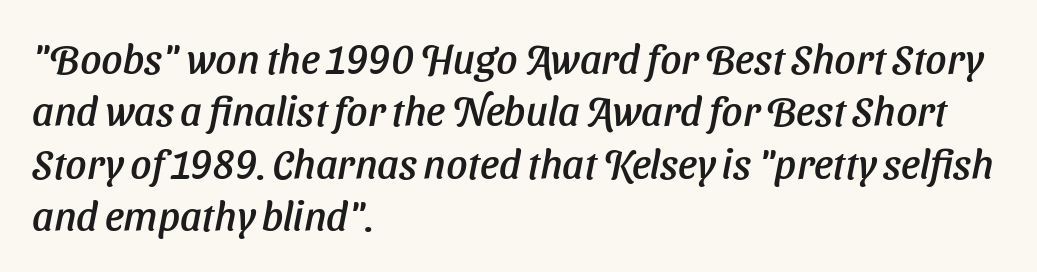
{"italic": "yes", "lean": "right", "slant_degrees": 11, "width": "normal", "stroke_contrast": "low", "x_height": "medium", "monospaced": "no", "underline": "no", "align": "left", "line_spacing": "normal", "line_spacing_ratio": 1.28, "letter_spacing": "normal", "letter_spacing_em": 0.0, "glyph_px": 41}
